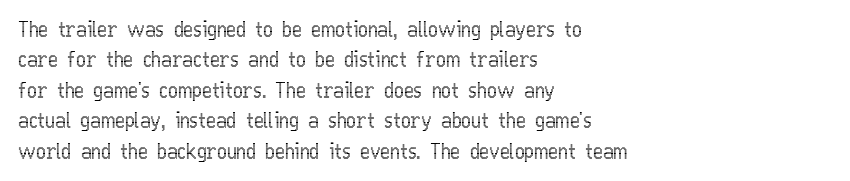
Q: Is the text italic (slanted)? A: No, it is upright.
Q: Is the text underlined? A: No.
Q: How is the paragraph aligned? A: Left-aligned.
Q: Is the spacing between letters normal or unusually wide? A: Normal.
Q: Is the spacing between lines tight, normal or loose? A: Normal.
